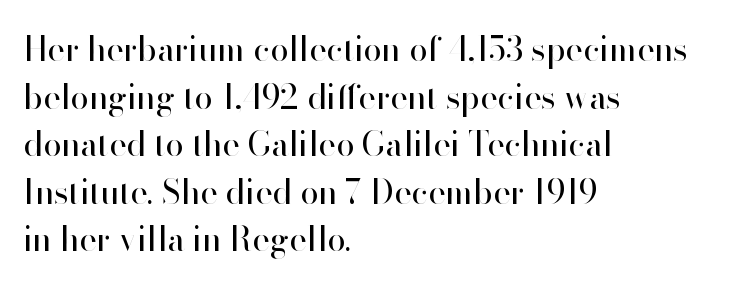
The image shows 33 px regular-weight sans-serif type, upright; set left-aligned, normal line spacing (1.44x), normal letter spacing, not underlined; high stroke contrast and a small x-height.
